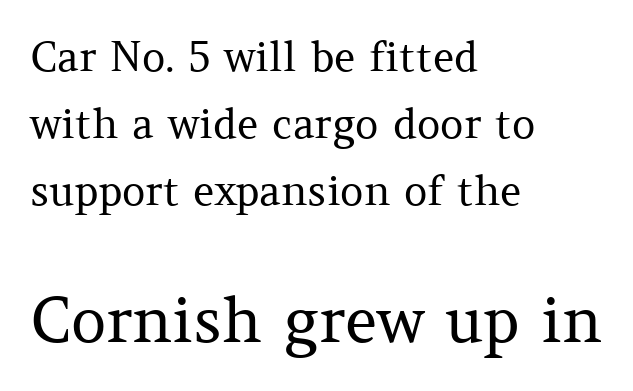
Q: Is the text bold? A: No.
Q: Is the text italic (slanted)? A: No, it is upright.
Q: Is the typeface a serif or a sans-serif typeface? A: Serif.
Q: Is the text underlined? A: No.
Q: How is the paragraph aligned? A: Left-aligned.
Q: Is the spacing between letters normal or unusually wide? A: Normal.
Q: Is the spacing between lines tight, normal or loose? A: Normal.
Q: Which block of text is set in a larger size, the first (top) or the second (bottom)? A: The second (bottom) one.
Q: Width (condensed, normal, or wide)? A: Normal.
Q: Stroke contrast? A: Medium.
Q: x-height? A: Medium.
Q: Monospaced? A: No.
